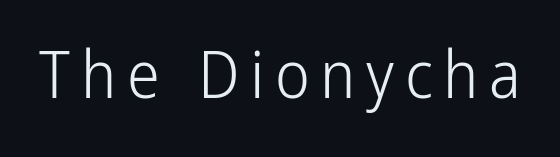
Classification — sans serif. The letters advance in unequal steps, a hallmark of proportional type. Weight class: somewhere from thin through regular. Designer's note — italics off, roman on. Unmarked baselines from the first word to the last.
